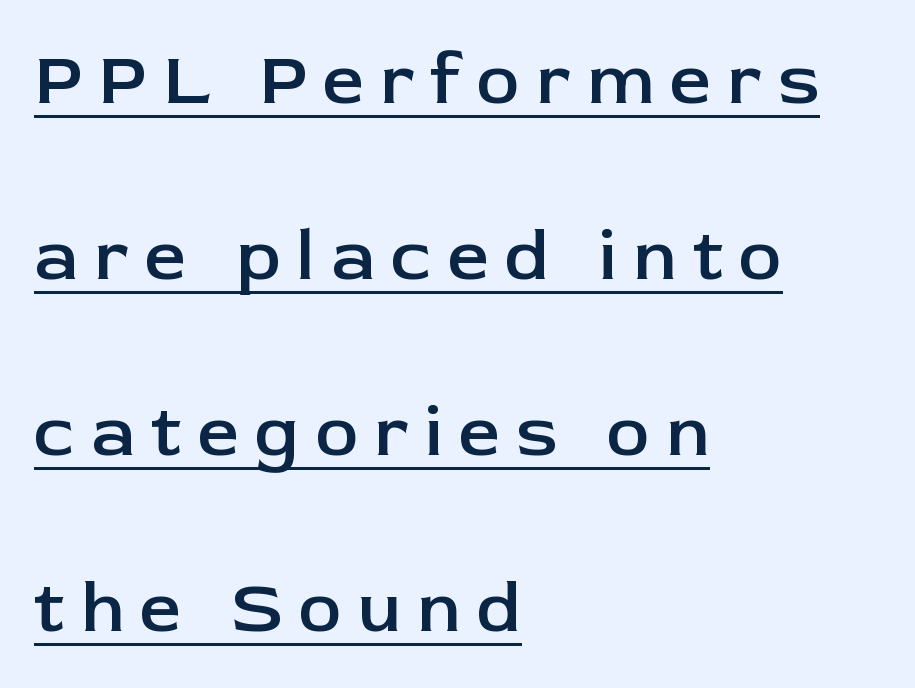
The image shows 73 px semibold sans-serif type, upright; set left-aligned, loose line spacing (2.41x), unusually wide letter spacing (+0.22 em), underlined; low stroke contrast and a medium x-height.
